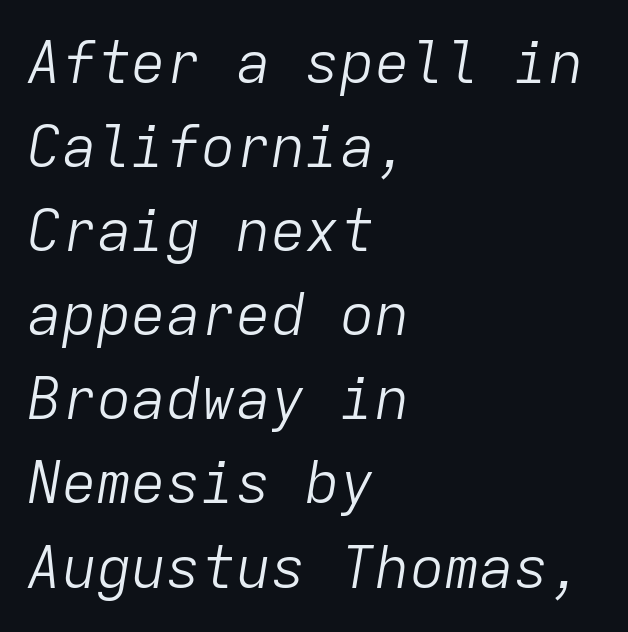
{"italic": "yes", "lean": "right", "slant_degrees": 9, "bold": "no", "weight": "light", "width": "normal", "stroke_contrast": "low", "x_height": "medium", "monospaced": "yes", "underline": "no", "align": "left", "line_spacing": "normal", "line_spacing_ratio": 1.45, "letter_spacing": "normal", "letter_spacing_em": 0.0, "glyph_px": 58}
